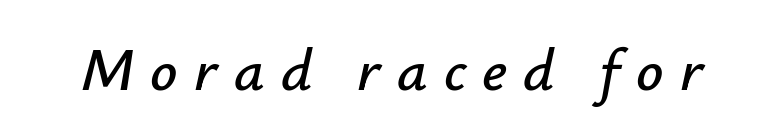
The image shows 60 px text type, italic (leaning right); set unusually wide letter spacing (+0.27 em), not underlined; low stroke contrast and a small x-height.
